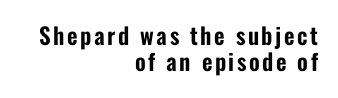
{"italic": "no", "underline": "no", "align": "right", "line_spacing": "tight", "line_spacing_ratio": 1.11, "glyph_px": 23}
